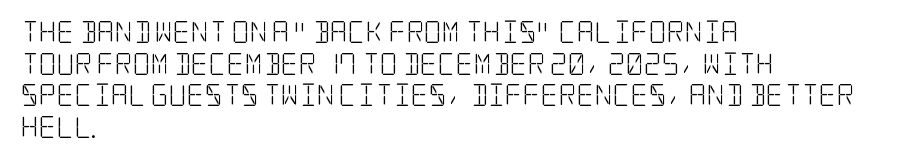
The image shows 22 px text type, upright; set left-aligned, normal line spacing (1.44x), normal letter spacing, not underlined.
